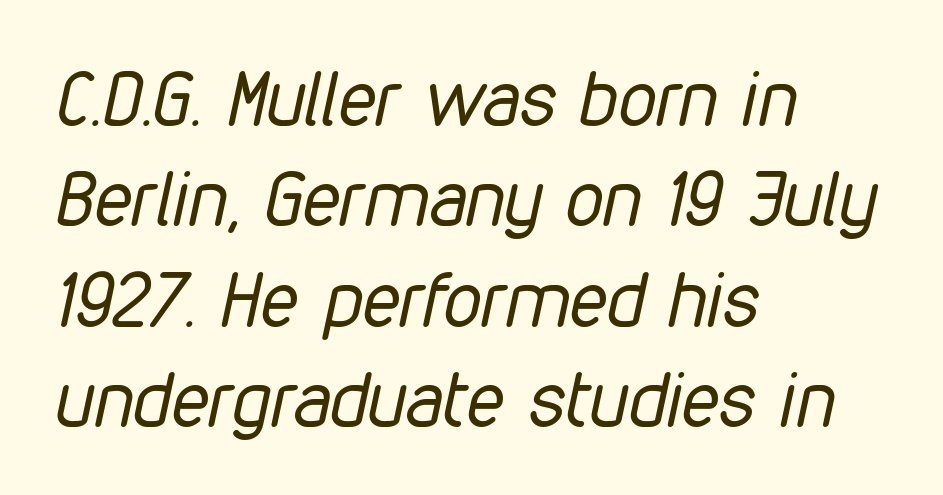
{"italic": "yes", "lean": "right", "slant_degrees": 12, "bold": "no", "weight": "regular", "width": "condensed", "stroke_contrast": "low", "x_height": "medium", "monospaced": "no", "underline": "no", "align": "left", "line_spacing": "normal", "line_spacing_ratio": 1.32, "letter_spacing": "normal", "letter_spacing_em": 0.0, "glyph_px": 76}
